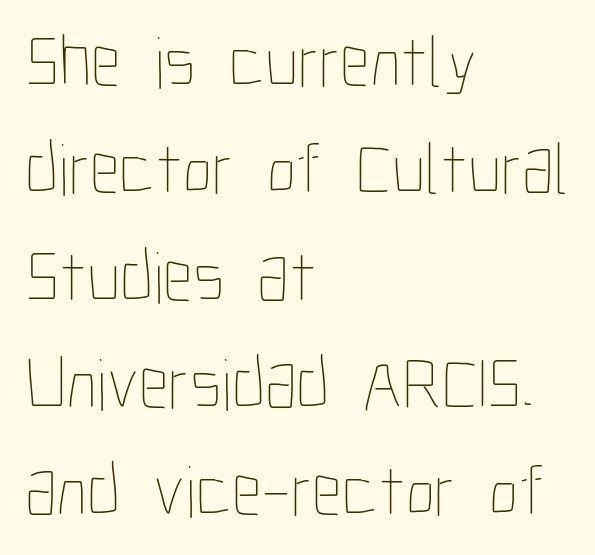
{"italic": "no", "bold": "no", "weight": "thin", "width": "condensed", "stroke_contrast": "low", "x_height": "medium", "monospaced": "no", "underline": "no", "align": "left", "line_spacing": "normal", "line_spacing_ratio": 1.45, "letter_spacing": "normal", "letter_spacing_em": 0.0, "glyph_px": 74}
